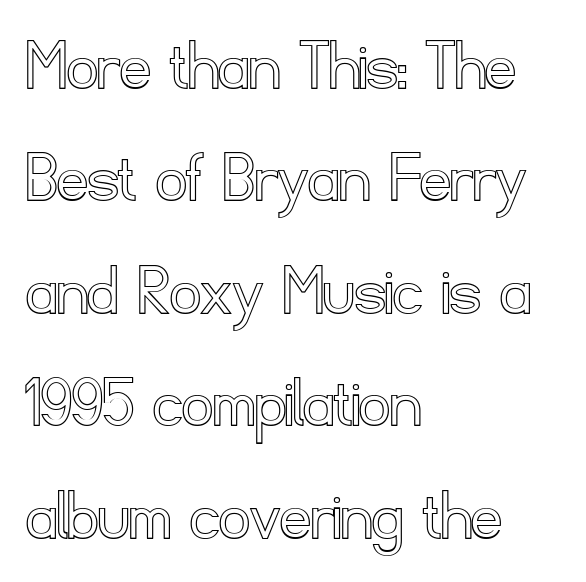
{"italic": "no", "width": "normal", "x_height": "small", "monospaced": "no", "underline": "no", "align": "left", "line_spacing": "normal", "line_spacing_ratio": 1.5, "letter_spacing": "normal", "letter_spacing_em": 0.0, "glyph_px": 75}
